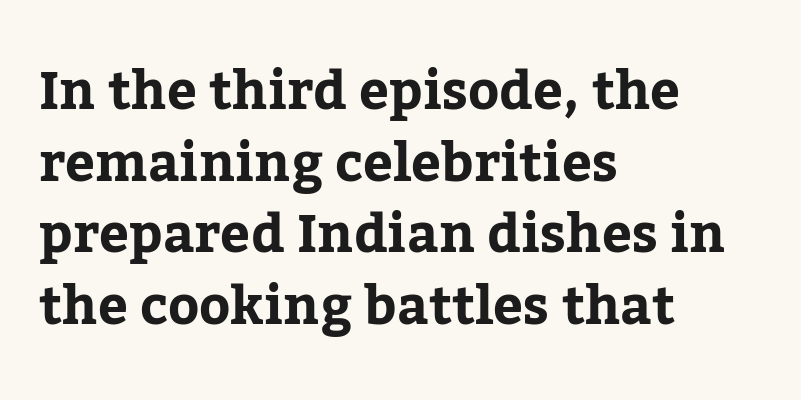
The image shows 53 px bold serif type, upright; set left-aligned, normal line spacing (1.35x), normal letter spacing, not underlined; low stroke contrast and a medium x-height.
